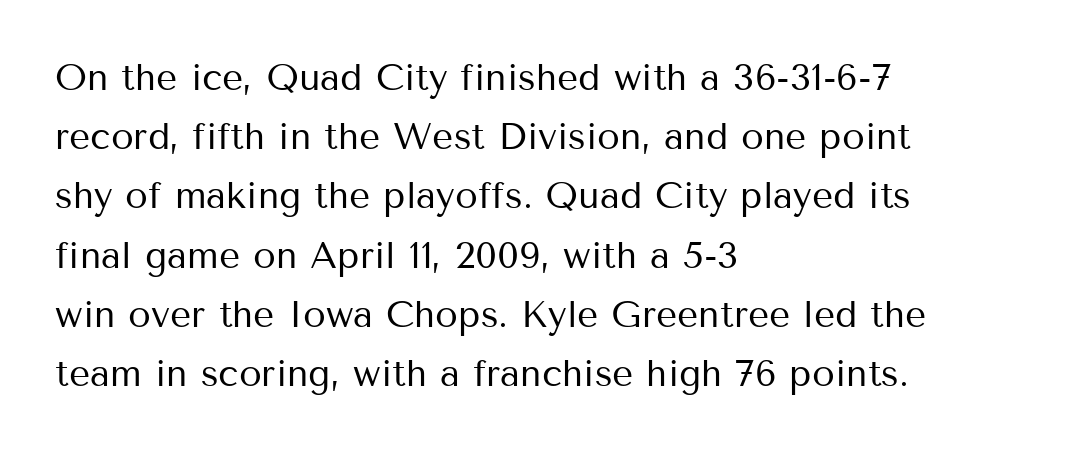
In terms of leading, this rendering sits right in the middle. These lines are rendered in a variable-pitch font. If you drew a line through each stem, it would be perfectly vertical. Honestly, there is no underline to notice here at all. The typesetting does not lean heavy: it is not bold. One-word summary of the alignment: left.
